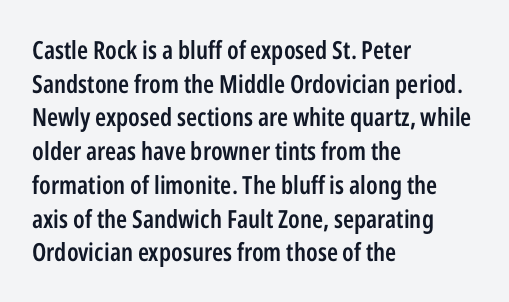
Is there any slant? The stems are plumb. Only glyphs here, with clear space below each row. A fair bit of extra ink — the face is semibold, not bold. Honestly, the row spacing looks completely unremarkable. These lines stack with their left ends in a neat column.
